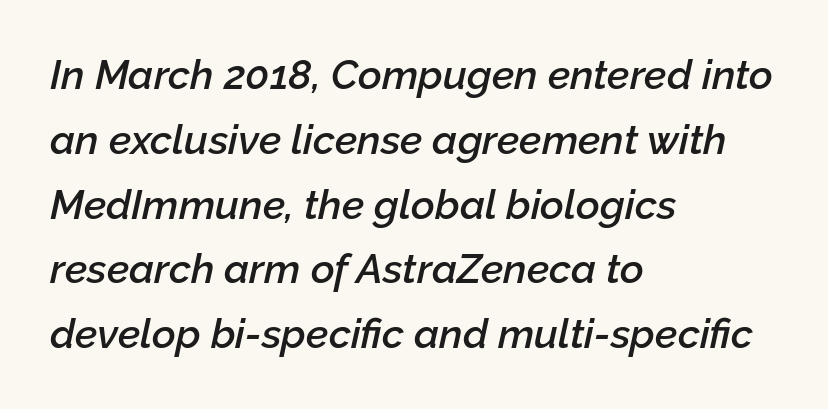
The image shows 41 px semibold type, italic (leaning right); set left-aligned, normal line spacing (1.58x), normal letter spacing, not underlined; low stroke contrast and a medium x-height.
